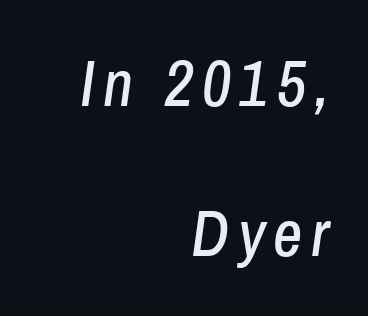
{"italic": "yes", "lean": "right", "slant_degrees": 8, "width": "condensed", "stroke_contrast": "low", "x_height": "medium", "monospaced": "no", "underline": "no", "align": "right", "line_spacing": "loose", "line_spacing_ratio": 2.35, "glyph_px": 64}
